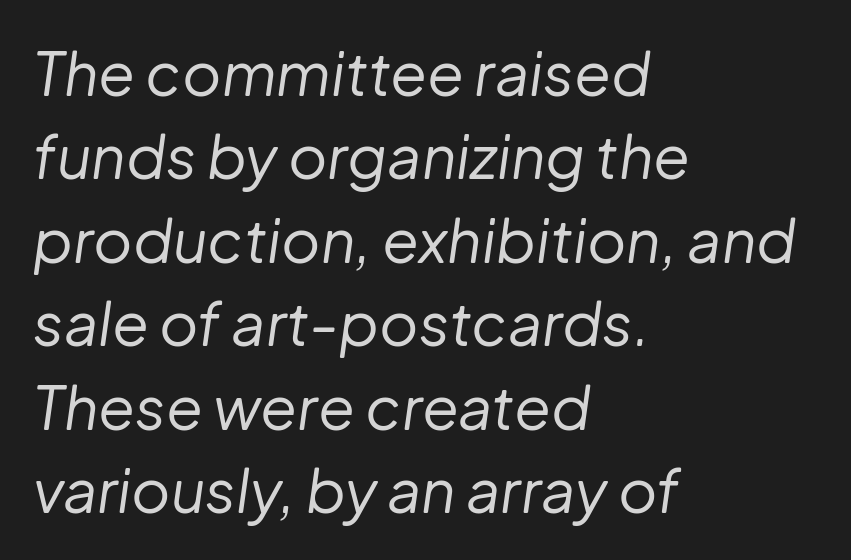
{"italic": "yes", "lean": "right", "slant_degrees": 8, "bold": "no", "weight": "regular", "width": "normal", "stroke_contrast": "low", "x_height": "medium", "monospaced": "no", "underline": "no", "align": "left", "line_spacing": "normal", "line_spacing_ratio": 1.39, "letter_spacing": "normal", "letter_spacing_em": 0.0, "glyph_px": 60}
